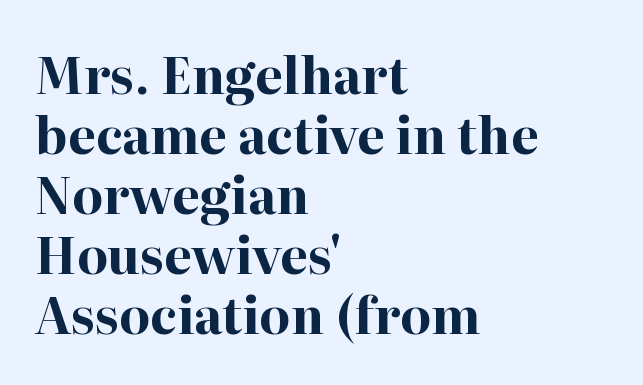
Left-aligned paragraph, ragged on the right. This sample uses a serif face. Letters rest on an invisible, unmarked baseline. Its strokes are broad and dark, the hallmark of bold type. No extra tracking has been applied to these lines. The passage shown is typed in a proportional face where columns would drift.
